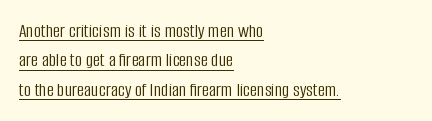
{"italic": "no", "bold": "no", "underline": "yes", "align": "left", "line_spacing": "normal", "line_spacing_ratio": 1.47, "letter_spacing": "normal", "letter_spacing_em": 0.0, "glyph_px": 20}
